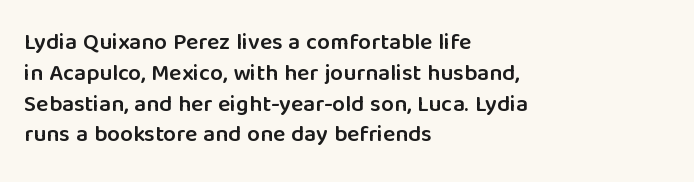
Q: Is the text bold? A: Semi-bold.
Q: Is the text italic (slanted)? A: No, it is upright.
Q: Is the text underlined? A: No.
Q: How is the paragraph aligned? A: Left-aligned.
Q: Is the spacing between letters normal or unusually wide? A: Normal.
Q: Is the spacing between lines tight, normal or loose? A: Normal.
